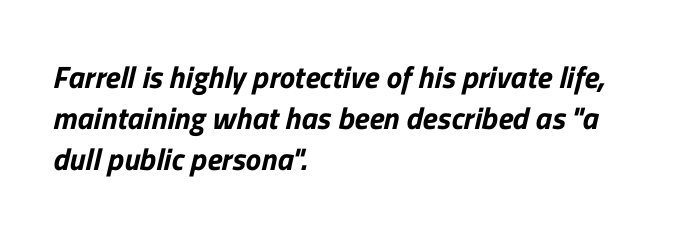
Left-aligned paragraph, ragged on the right. The block of text has a typical density, with ordinary space between rows. Caption: standard tracking, unaltered. Observe the absence of serifs on each vertical stroke in this sample.
